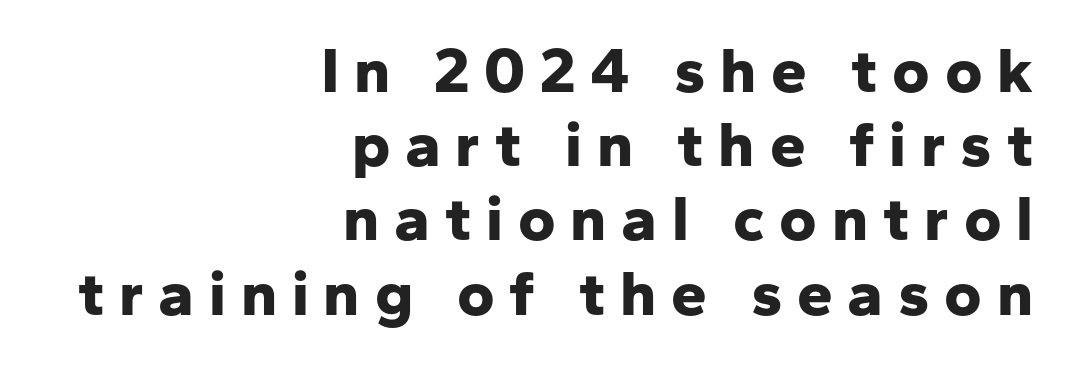
Q: Is the text bold? A: Yes.
Q: Is the text italic (slanted)? A: No, it is upright.
Q: Is the typeface a serif or a sans-serif typeface? A: Sans-serif.
Q: Is the text underlined? A: No.
Q: How is the paragraph aligned? A: Right-aligned.
Q: Is the spacing between letters normal or unusually wide? A: Unusually wide.
Q: Width (condensed, normal, or wide)? A: Normal.
Q: Stroke contrast? A: Low.
Q: x-height? A: Medium.
Q: Monospaced? A: No.
